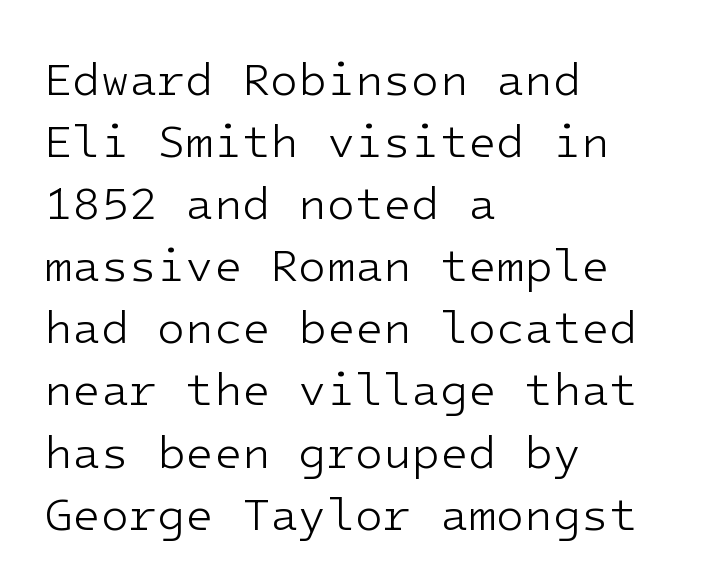
Notice how the passage keeps a crisp vertical edge on the left only. Descenders are the only things crossing below the line. Evenly set lines give the paragraph a standard silhouette. Stem width sits at or under what a default text font uses. The horizontal fit of the characters is conventional and even.
